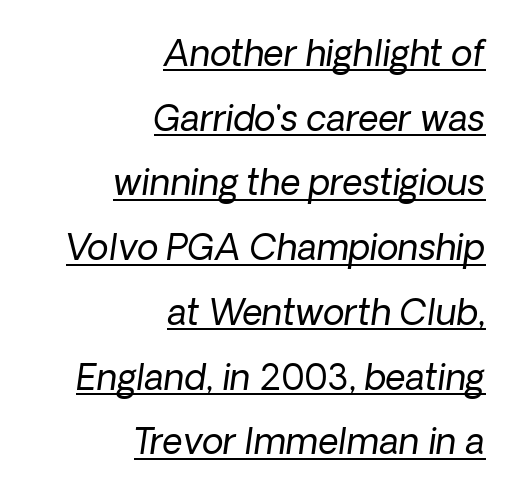
{"serif": "no", "bold": "no", "weight": "regular", "width": "normal", "stroke_contrast": "low", "x_height": "medium", "monospaced": "no", "underline": "yes", "align": "right", "line_spacing_ratio": 1.85, "letter_spacing": "normal", "letter_spacing_em": 0.0, "glyph_px": 35}
